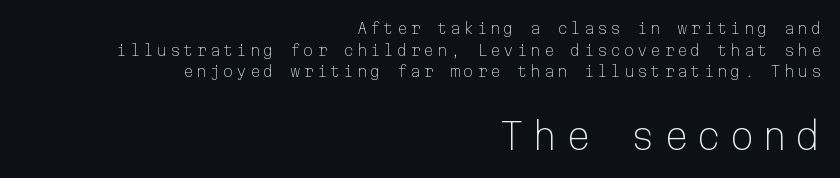
Q: Is the text bold? A: No.
Q: Is the text italic (slanted)? A: No, it is upright.
Q: Is the typeface a serif or a sans-serif typeface? A: Sans-serif.
Q: Is the text underlined? A: No.
Q: How is the paragraph aligned? A: Right-aligned.
Q: Is the spacing between lines tight, normal or loose? A: Normal.
Q: Which block of text is set in a larger size, the first (top) or the second (bottom)? A: The second (bottom) one.
Q: Width (condensed, normal, or wide)? A: Normal.
Q: Stroke contrast? A: Low.
Q: x-height? A: Medium.
Q: Monospaced? A: Yes.
